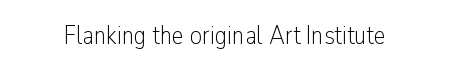
{"italic": "no", "bold": "no", "underline": "no", "letter_spacing": "normal", "letter_spacing_em": 0.0, "glyph_px": 27}
